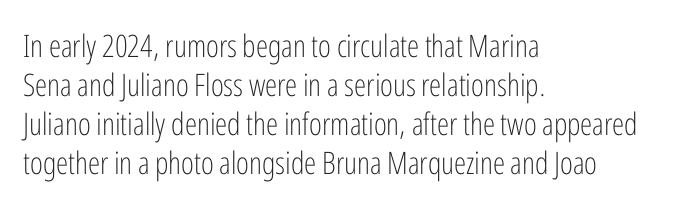
The image shows 31 px light, condensed sans-serif type, upright; set left-aligned, normal line spacing (1.26x), normal letter spacing, not underlined; low stroke contrast and a medium x-height.
